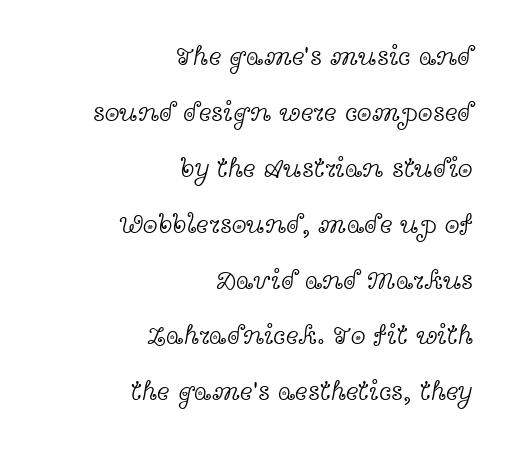
The image shows 27 px text type; set right-aligned, loose line spacing (2.07x), normal letter spacing, not underlined.
